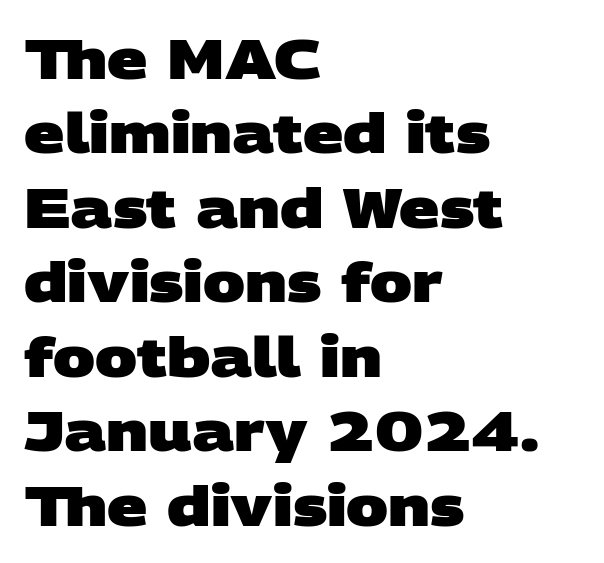
Q: Is the text bold? A: Yes.
Q: Is the typeface a serif or a sans-serif typeface? A: Sans-serif.
Q: Is the text underlined? A: No.
Q: How is the paragraph aligned? A: Left-aligned.
Q: Is the spacing between letters normal or unusually wide? A: Normal.
Q: Is the spacing between lines tight, normal or loose? A: Normal.
Q: Width (condensed, normal, or wide)? A: Wide.
Q: Stroke contrast? A: Low.
Q: x-height? A: Large.
Q: Monospaced? A: No.
